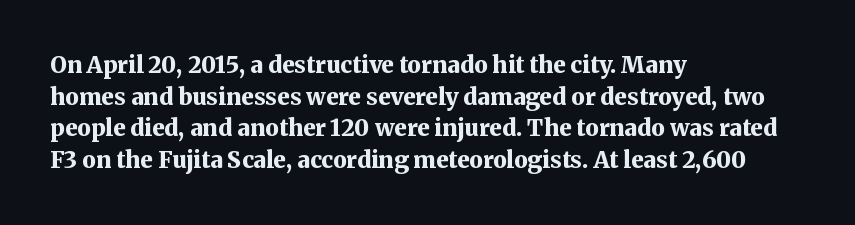
The image shows 23 px bold type, upright; set left-aligned, normal line spacing (1.37x), normal letter spacing, not underlined.
